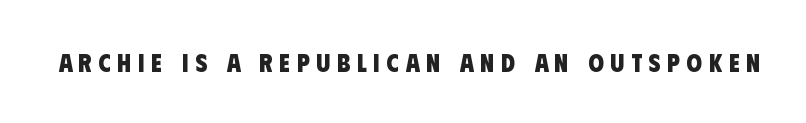
Q: Is the text bold? A: Yes.
Q: Is the text underlined? A: No.
Q: Is the spacing between letters normal or unusually wide? A: Unusually wide.
